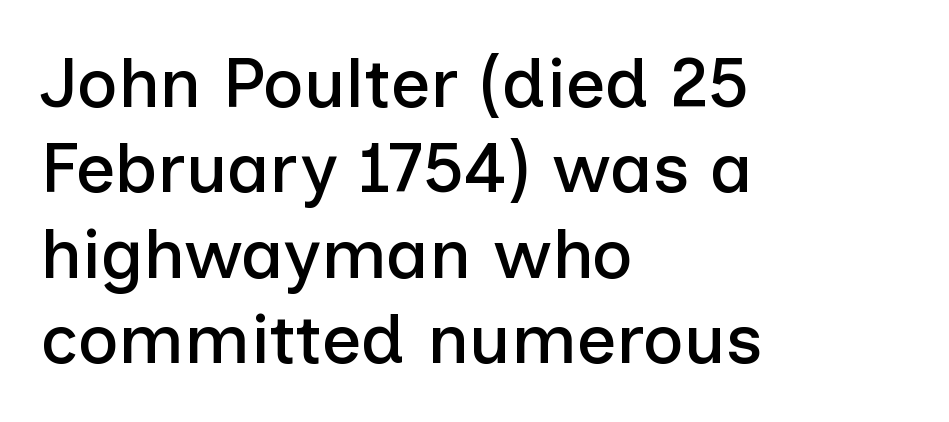
Q: Is the text italic (slanted)? A: No, it is upright.
Q: Is the typeface a serif or a sans-serif typeface? A: Sans-serif.
Q: Is the text underlined? A: No.
Q: How is the paragraph aligned? A: Left-aligned.
Q: Is the spacing between letters normal or unusually wide? A: Normal.
Q: Width (condensed, normal, or wide)? A: Normal.
Q: Stroke contrast? A: Low.
Q: x-height? A: Medium.
Q: Monospaced? A: No.
